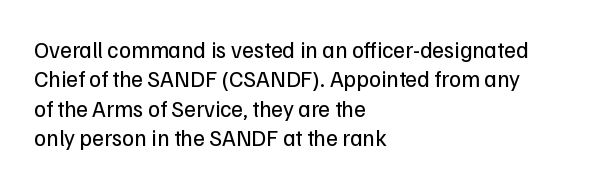
{"italic": "no", "bold": "no", "underline": "no", "align": "left", "line_spacing": "normal", "line_spacing_ratio": 1.28, "letter_spacing": "normal", "letter_spacing_em": 0.0, "glyph_px": 23}
